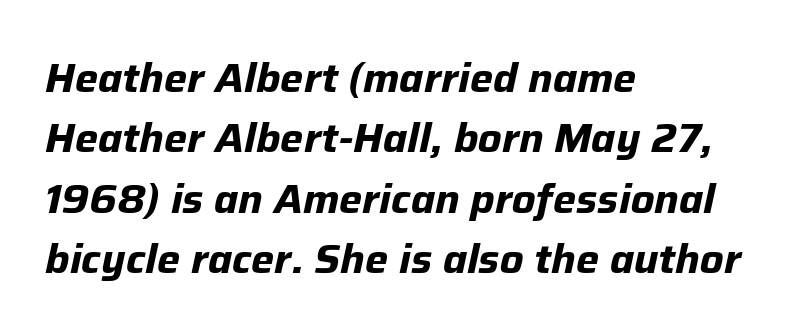
Here the designer chose a conventional face with non-uniform glyph widths. Underlining? Definitely not there. Is the letter spacing exaggerated? No — it looks like the ordinary default. The setting favours the left margin, as ordinary paragraphs usually do. Whoever set this chose a conventional vertical rhythm.
